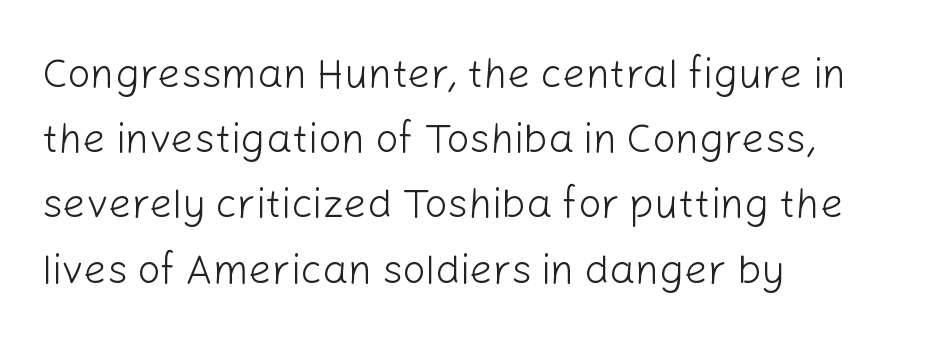
The image shows 41 px light sans-serif type, upright; set left-aligned, normal line spacing (1.59x), normal letter spacing, not underlined; low stroke contrast and a medium x-height.
